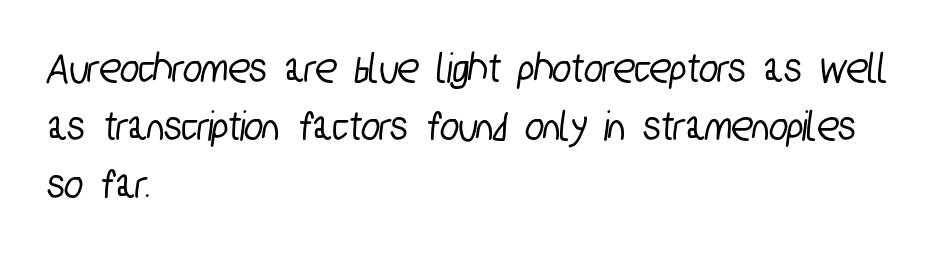
Q: Is the typeface a serif or a sans-serif typeface? A: Sans-serif.
Q: Is the text underlined? A: No.
Q: How is the paragraph aligned? A: Left-aligned.
Q: Is the spacing between letters normal or unusually wide? A: Normal.
Q: Is the spacing between lines tight, normal or loose? A: Normal.
Q: Width (condensed, normal, or wide)? A: Condensed.
Q: Stroke contrast? A: Low.
Q: x-height? A: Medium.
Q: Monospaced? A: No.
